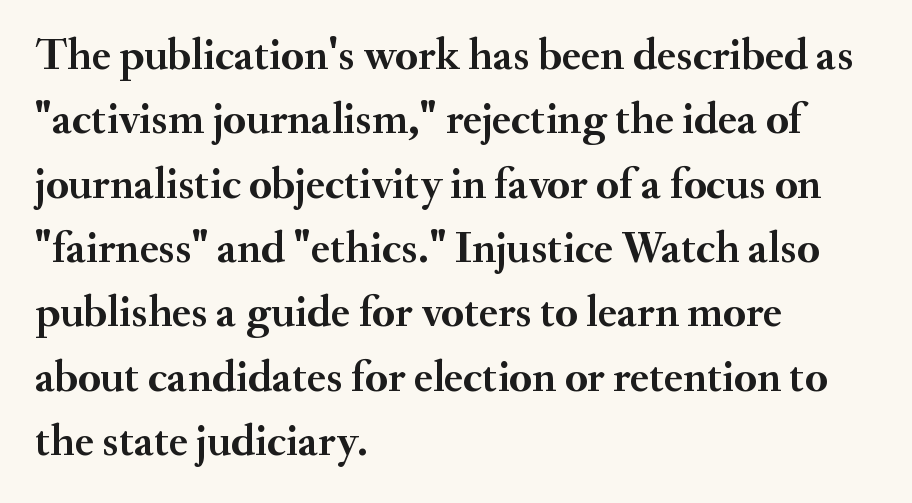
The image shows 45 px semibold serif type, upright; set left-aligned, normal line spacing (1.43x), normal letter spacing, not underlined; medium stroke contrast and a small x-height.
